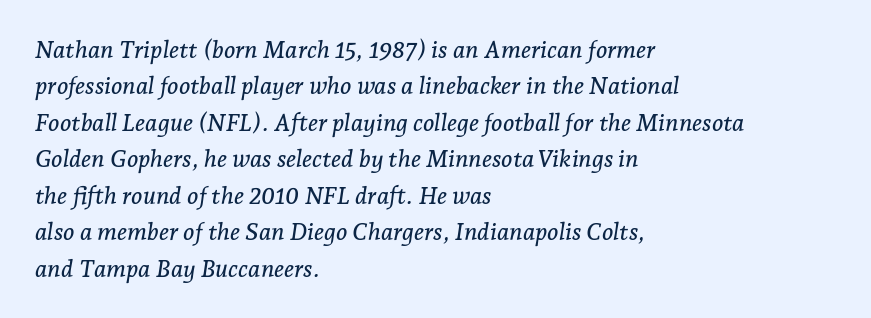
In terms of leading, this rendering sits right in the middle. Casual observation: everything's shoved over to the left. Quick note: underline off. The tracking reads as untouched default to a designer's eye.
